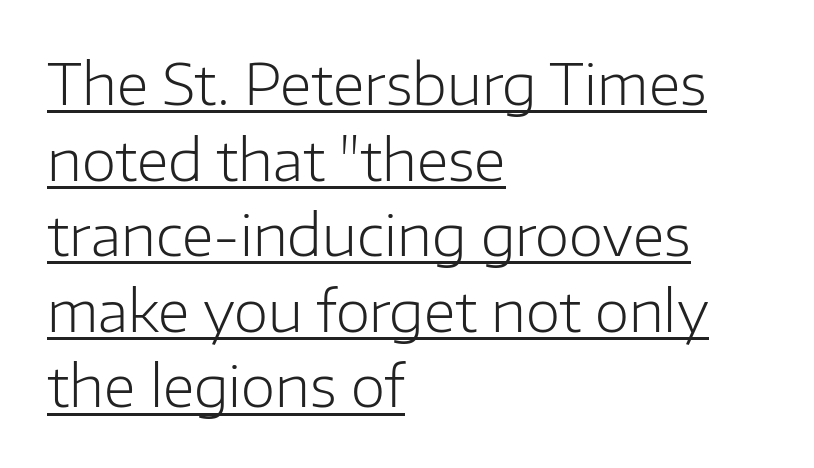
Q: Is the text bold? A: No.
Q: Is the text italic (slanted)? A: No, it is upright.
Q: Is the typeface a serif or a sans-serif typeface? A: Sans-serif.
Q: Is the text underlined? A: Yes.
Q: How is the paragraph aligned? A: Left-aligned.
Q: Is the spacing between letters normal or unusually wide? A: Normal.
Q: Is the spacing between lines tight, normal or loose? A: Normal.
Q: Width (condensed, normal, or wide)? A: Normal.
Q: Stroke contrast? A: Low.
Q: x-height? A: Medium.
Q: Monospaced? A: No.
